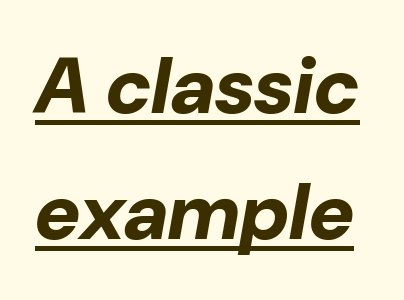
The image shows 78 px bold type, italic (leaning right); set normal line spacing (1.62x), normal letter spacing, underlined; low stroke contrast and a medium x-height.
